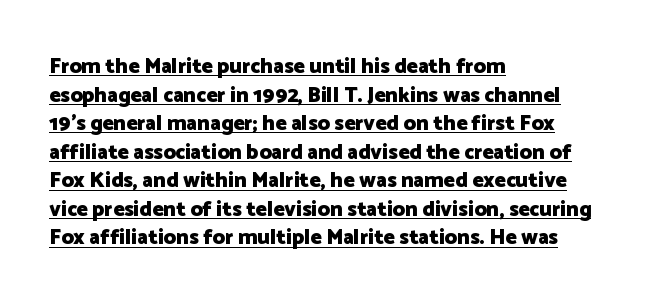
Vertical strokes here are truly vertical. The line-height multiplier appears to be the usual default. Teacher's note: observe the even left margin — that is flush-left alignment. Observe the ordinary spacing: letters are neighbours, not strangers. I'd describe the lettering as bold — thick and assertive.
